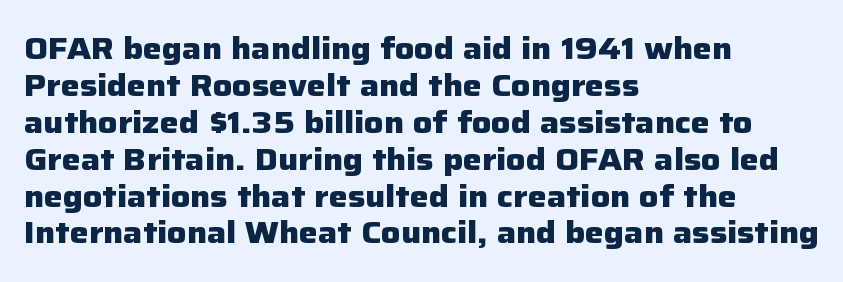
The image shows 30 px heavy sans-serif type, upright; set left-aligned, line spacing 1.23x, normal letter spacing, not underlined; low stroke contrast and a medium x-height.
